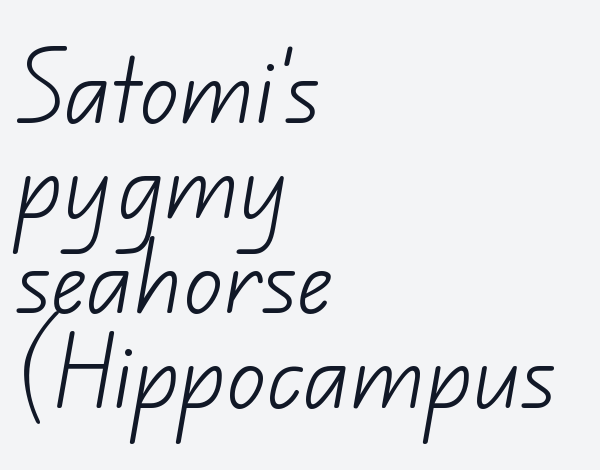
{"serif": "no", "bold": "no", "weight": "light", "width": "normal", "stroke_contrast": "low", "x_height": "small", "monospaced": "no", "underline": "no", "align": "left", "line_spacing_ratio": 1.22, "letter_spacing": "normal", "letter_spacing_em": 0.0, "glyph_px": 78}
